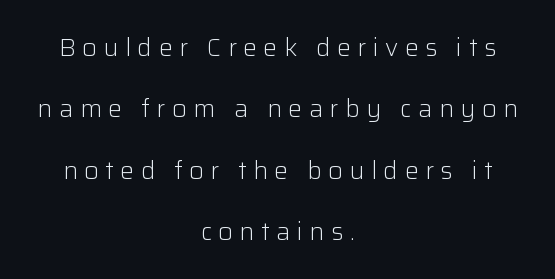
The image shows 25 px text type, upright; set centered, loose line spacing (2.46x), unusually wide letter spacing (+0.26 em), not underlined.
